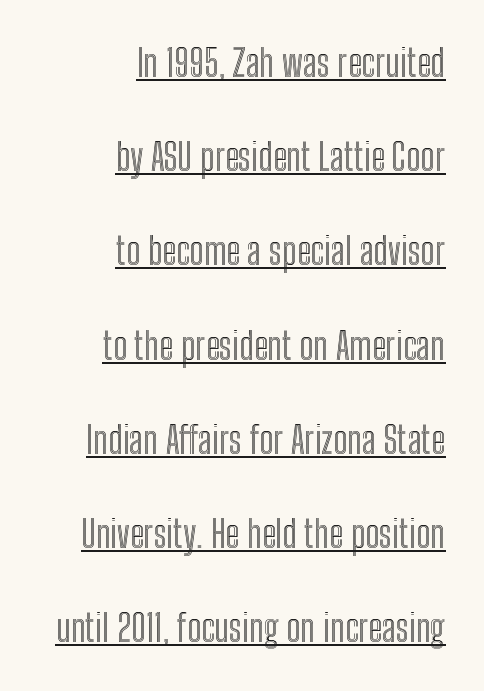
{"italic": "no", "width": "condensed", "x_height": "medium", "monospaced": "no", "underline": "yes", "align": "right", "line_spacing": "loose", "line_spacing_ratio": 2.48, "letter_spacing": "normal", "letter_spacing_em": 0.0, "glyph_px": 38}
